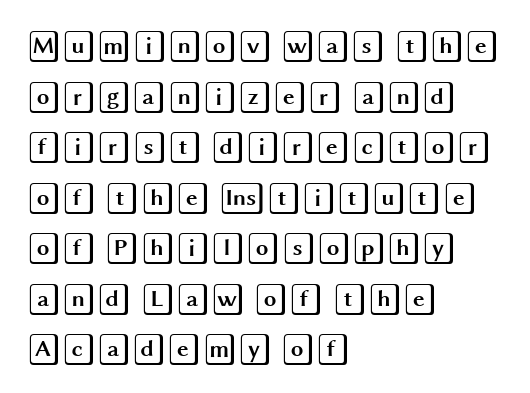
{"italic": "no", "width": "wide", "x_height": "large", "underline": "no", "align": "left", "line_spacing": "normal", "line_spacing_ratio": 1.58, "letter_spacing": "normal", "letter_spacing_em": 0.0, "glyph_px": 32}
